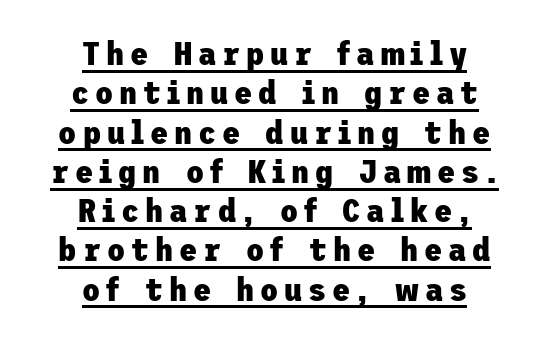
{"serif": "no", "italic": "no", "bold": "yes", "weight": "heavy", "width": "normal", "stroke_contrast": "low", "x_height": "medium", "underline": "yes", "align": "center", "line_spacing_ratio": 1.19, "glyph_px": 33}
